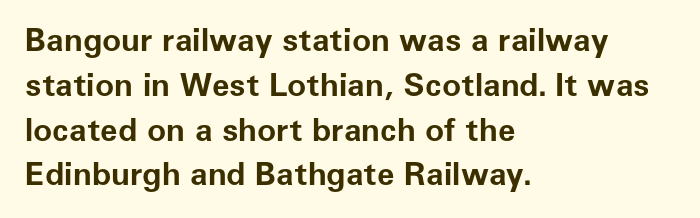
The letters sit at their default tracking, neither squeezed nor spread. The ragged edge is on the right, which tells us the setting is flush left. Vertical strokes here are truly vertical. Anything drawn beneath the words? Only blank space.
